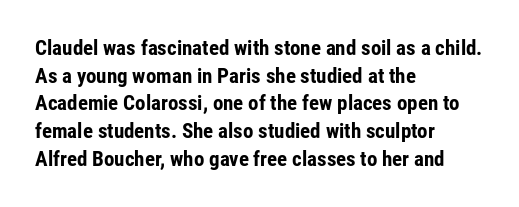
Q: Is the text bold? A: Yes.
Q: Is the text italic (slanted)? A: No, it is upright.
Q: Is the text underlined? A: No.
Q: How is the paragraph aligned? A: Left-aligned.
Q: Is the spacing between letters normal or unusually wide? A: Normal.
Q: Is the spacing between lines tight, normal or loose? A: Normal.
